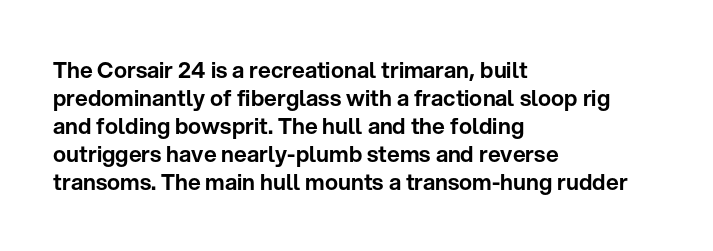
{"italic": "no", "underline": "no", "align": "left", "line_spacing": "normal", "line_spacing_ratio": 1.27, "letter_spacing": "normal", "letter_spacing_em": 0.0, "glyph_px": 22}
